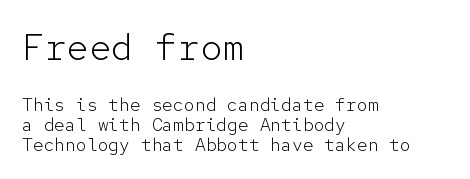
No feet cap the strokes, marking this as sans-serif type. The leading is snug, giving the passage a crowded texture. Every character here occupies the same horizontal width, giving the sample a typewriter-like rhythm. Is there any slant? The stems are plumb.
